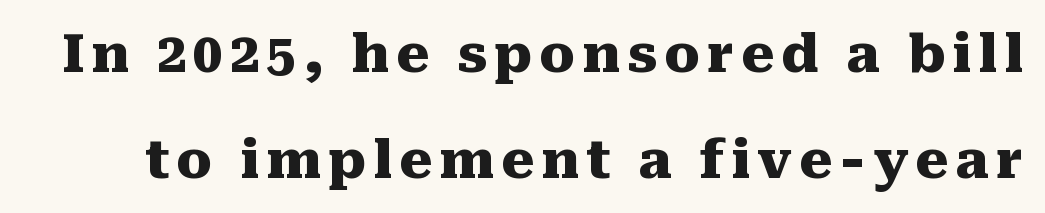
Q: Is the text bold? A: Yes.
Q: Is the text italic (slanted)? A: No, it is upright.
Q: Is the typeface a serif or a sans-serif typeface? A: Serif.
Q: Is the text underlined? A: No.
Q: Is the spacing between lines tight, normal or loose? A: Loose.
Q: Width (condensed, normal, or wide)? A: Normal.
Q: Stroke contrast? A: Medium.
Q: x-height? A: Medium.
Q: Monospaced? A: No.
